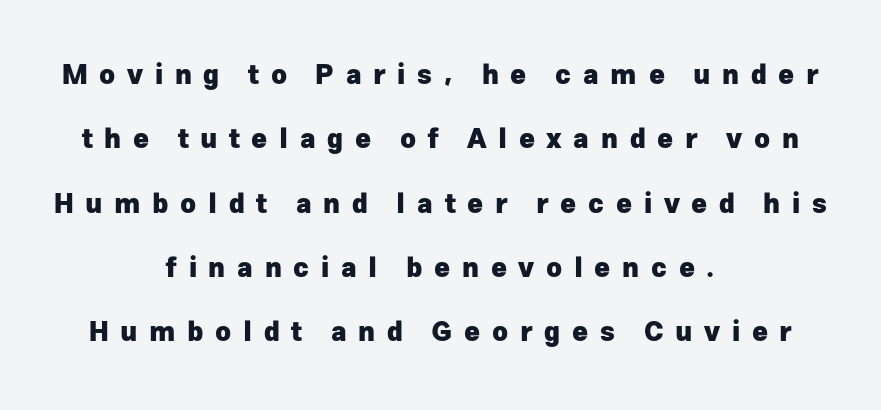
Italic? Not at all — the glyphs are vertical. There is plenty of visible air inserted between adjacent glyphs. The gap between lines stays unmarked. Line starts and ends both wander, symmetrically. Summary of vertical rhythm: relaxed, with wide interline spacing. The glyphs have the mass of a bold cut.
